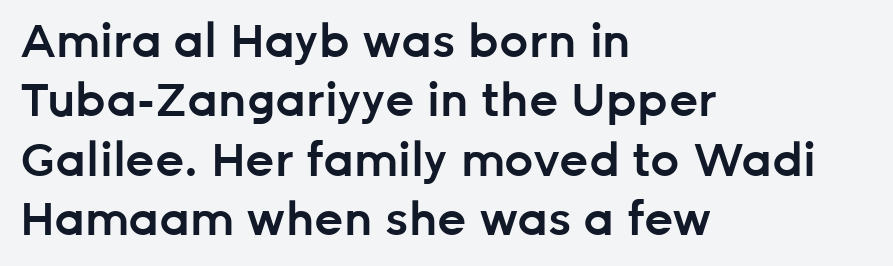
Upright lettering throughout. Glyph-to-glyph distance matches everyday printed text. What kind of face is this? One without serifs — a sans. If you measured baseline to baseline, you'd find a middling distance. Descender tails drop into unmarked territory. These lines are set flush left with a ragged right edge.
